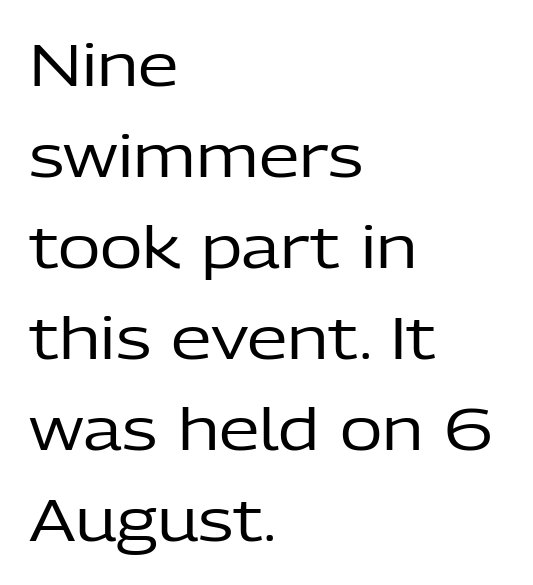
The image shows 58 px regular-weight sans-serif type, upright; set left-aligned, normal line spacing (1.57x), normal letter spacing, not underlined; low stroke contrast and a medium x-height.
